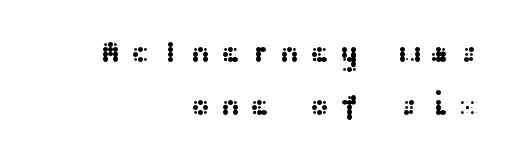
{"serif": "no", "italic": "no", "width": "wide", "stroke_contrast": "medium", "x_height": "medium", "underline": "no", "align": "right", "line_spacing_ratio": 1.84, "letter_spacing": "wide", "letter_spacing_em": 0.36, "glyph_px": 29}
